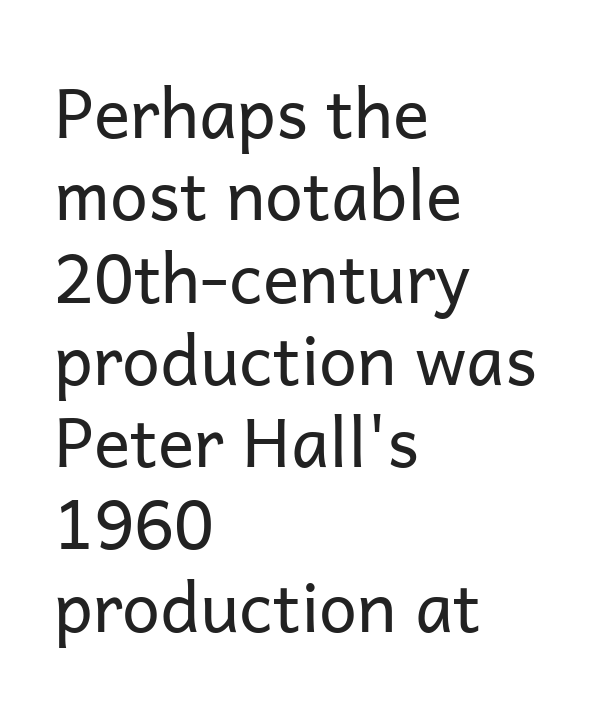
{"serif": "no", "italic": "no", "bold": "no", "weight": "regular", "width": "normal", "stroke_contrast": "low", "x_height": "medium", "monospaced": "no", "underline": "no", "align": "left", "line_spacing_ratio": 1.21, "letter_spacing": "normal", "letter_spacing_em": 0.0, "glyph_px": 68}
